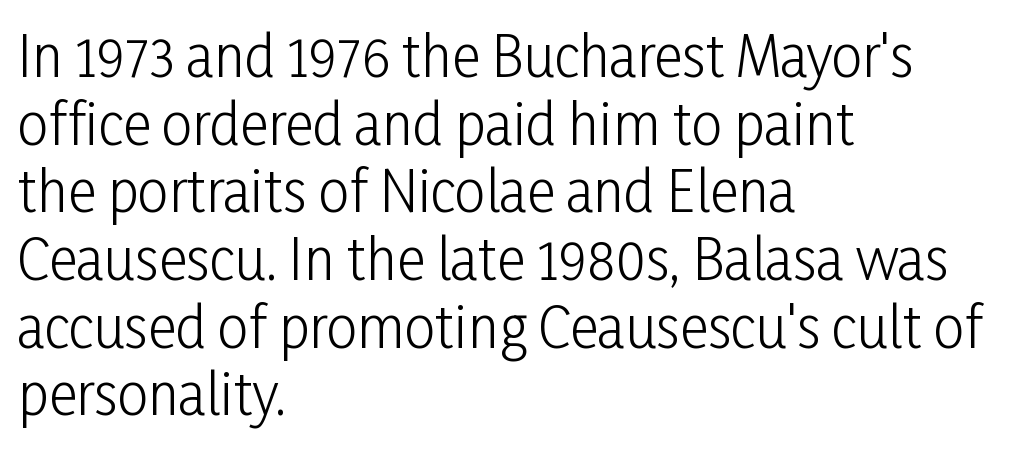
{"serif": "no", "italic": "no", "bold": "no", "weight": "light", "width": "condensed", "stroke_contrast": "low", "x_height": "medium", "monospaced": "no", "underline": "no", "align": "left", "line_spacing_ratio": 1.23, "letter_spacing": "normal", "letter_spacing_em": 0.0, "glyph_px": 55}
